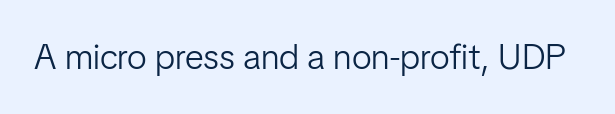
The image shows 35 px light sans-serif type, upright; set normal letter spacing, not underlined; low stroke contrast and a medium x-height.
